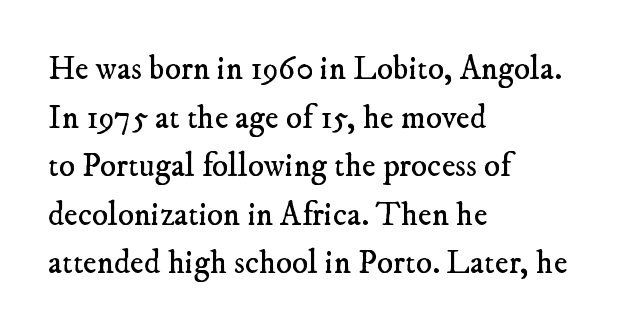
The image shows 33 px regular-weight serif type; set left-aligned, normal line spacing (1.47x), normal letter spacing, not underlined; low stroke contrast and a small x-height.
